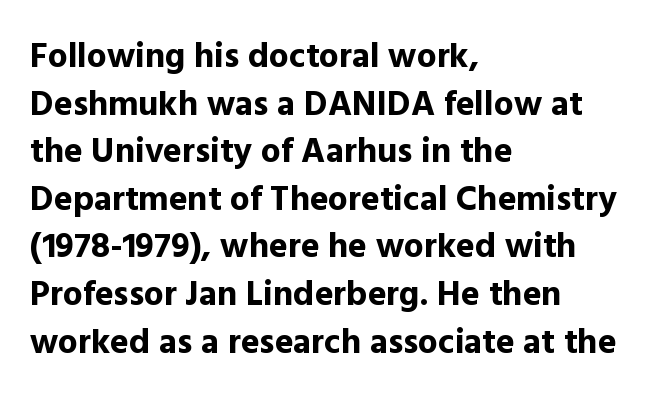
A full-strength bold gives these letters their thick strokes. Serifs: no, the terminals of the letterforms are clean. Regarding leading, the lines here are spaced in the standard way. Designer's note — italics off, roman on. The strip under each line holds only bare page.
